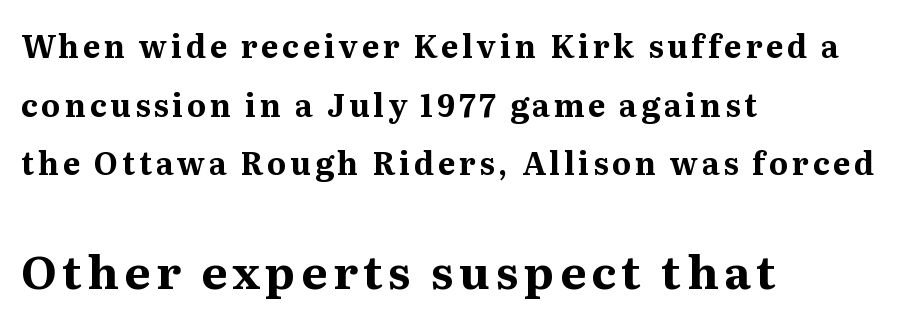
Q: Is the text bold? A: Yes.
Q: Is the text italic (slanted)? A: No, it is upright.
Q: Is the typeface a serif or a sans-serif typeface? A: Serif.
Q: Is the text underlined? A: No.
Q: How is the paragraph aligned? A: Left-aligned.
Q: Which block of text is set in a larger size, the first (top) or the second (bottom)? A: The second (bottom) one.
Q: Width (condensed, normal, or wide)? A: Normal.
Q: Stroke contrast? A: Medium.
Q: x-height? A: Medium.
Q: Monospaced? A: No.
